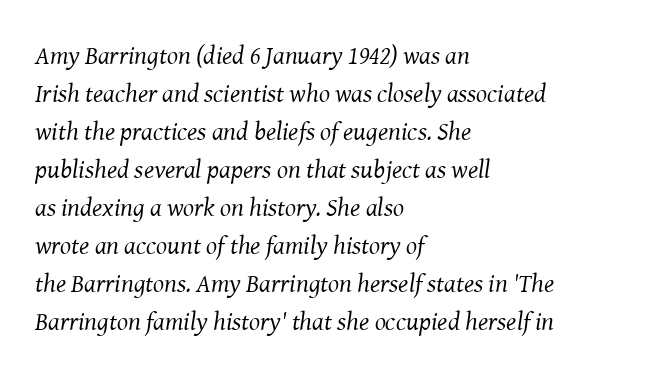
A quiet, ordinary-to-light weight characterises the typeface. Standard letterfit; no display-style spreading of the glyphs. Plain, unruled lines of type. Notice how the passage keeps a crisp vertical edge on the left only. Each new line begins a customary step beneath the previous one.
